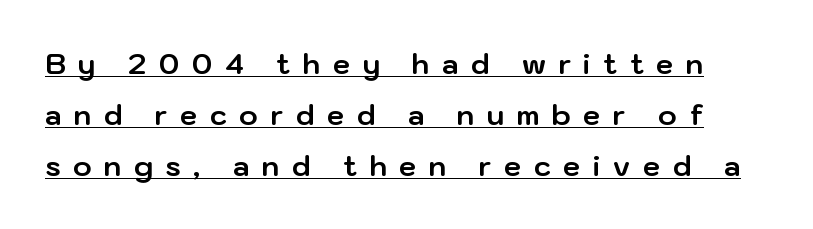
Looks like regular typesetting: each glyph gets only the width it needs. The line texture is sparse and dotted thanks to wide tracking. A sans-serif font was chosen for this passage. These characters rest on top of a visible drawn line.
